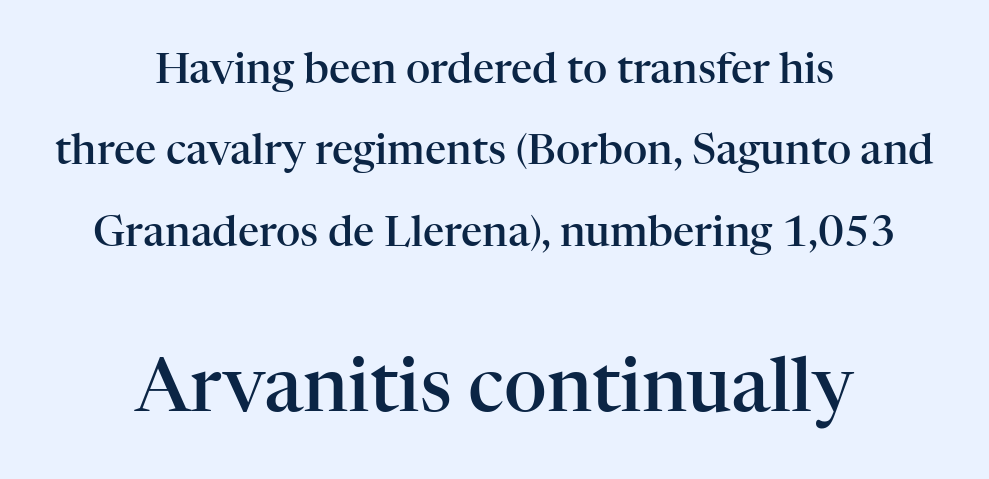
Q: Is the text bold? A: Semi-bold.
Q: Is the text italic (slanted)? A: No, it is upright.
Q: Is the typeface a serif or a sans-serif typeface? A: Serif.
Q: Is the text underlined? A: No.
Q: How is the paragraph aligned? A: Centered.
Q: Is the spacing between letters normal or unusually wide? A: Normal.
Q: Is the spacing between lines tight, normal or loose? A: Loose.
Q: Which block of text is set in a larger size, the first (top) or the second (bottom)? A: The second (bottom) one.
Q: Width (condensed, normal, or wide)? A: Normal.
Q: Stroke contrast? A: High.
Q: x-height? A: Medium.
Q: Monospaced? A: No.
